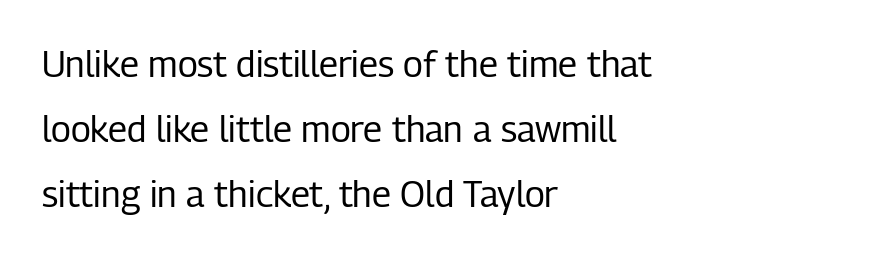
{"serif": "no", "italic": "no", "bold": "no", "weight": "regular", "width": "condensed", "stroke_contrast": "low", "x_height": "medium", "monospaced": "no", "underline": "no", "align": "left", "line_spacing_ratio": 1.81, "letter_spacing": "normal", "letter_spacing_em": 0.0, "glyph_px": 36}
